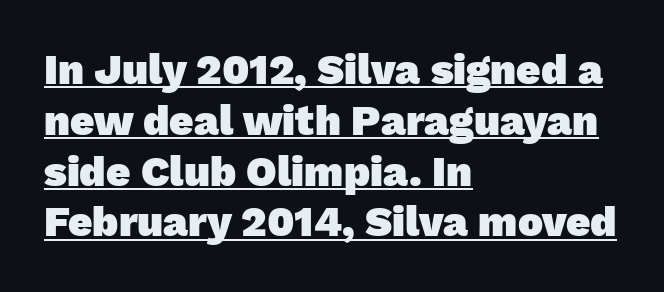
{"serif": "no", "bold": "yes", "weight": "heavy", "width": "normal", "stroke_contrast": "low", "x_height": "medium", "monospaced": "no", "underline": "yes", "align": "left", "line_spacing_ratio": 1.21, "letter_spacing": "normal", "letter_spacing_em": 0.0, "glyph_px": 42}
